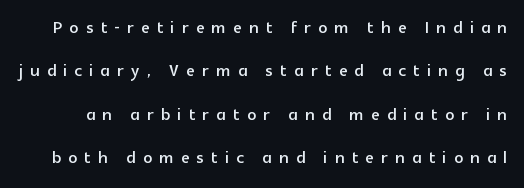
Inter-character spacing is expanded well beyond the font's built-in metrics. Upright lettering throughout. How would I describe the line gaps? Wide and relaxed. Check the space under the baseline: it is left empty.
